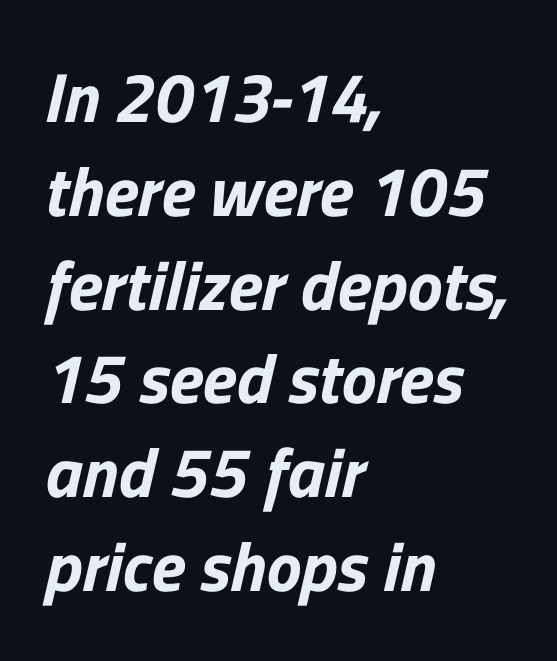
Grotesque or geometric, the face here clearly has no serifs. Note the varied advance widths — an 'i' is clearly narrower than an 'm'. The area under the type is left untouched. Letter spacing: default. What's the leading like? Ordinary, nothing unusual.
